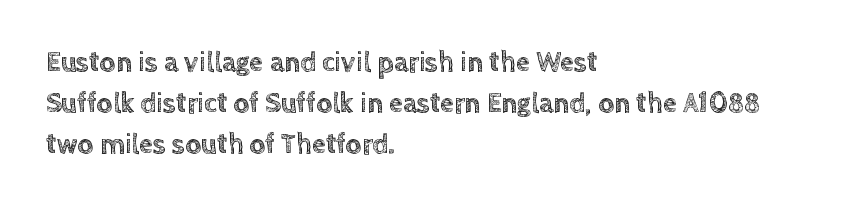
Honestly, the row spacing looks completely unremarkable. Notice how the passage keeps a crisp vertical edge on the left only. Spacing verdict: proportional, widths tailored to each character. Tracking value appears to be zero — textbook default spacing. The foot of each line stays bare and open. These lines were composed using upright roman letters.
